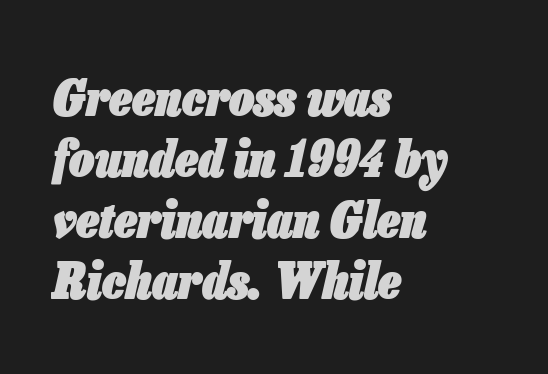
The image shows 50 px heavy, condensed type, italic (leaning right); set left-aligned, line spacing 1.22x, normal letter spacing, not underlined; low stroke contrast and a medium x-height.
